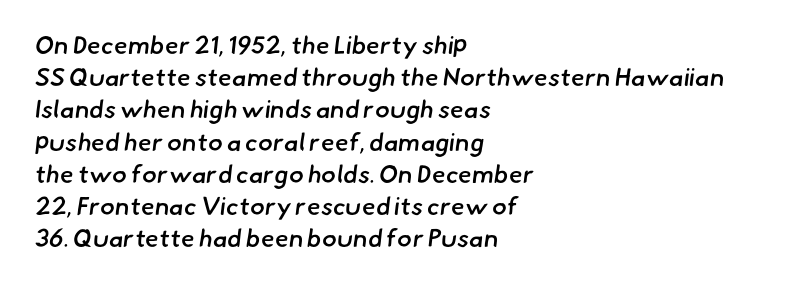
{"bold": "semi", "underline": "no", "align": "left", "line_spacing": "normal", "line_spacing_ratio": 1.29, "letter_spacing": "normal", "letter_spacing_em": 0.0, "glyph_px": 25}
